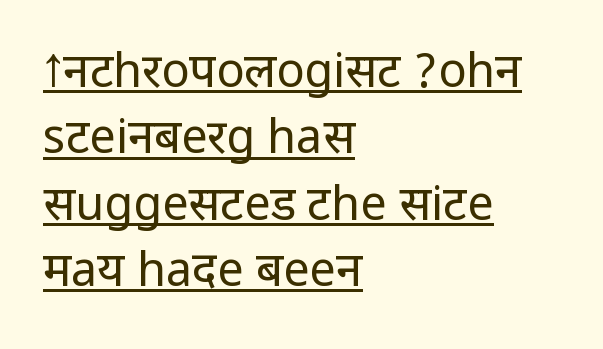
Alignment: flush left. The passage shown is underscored from start to finish. Posture: upright roman. What kind of face is this? One without serifs — a sans.
